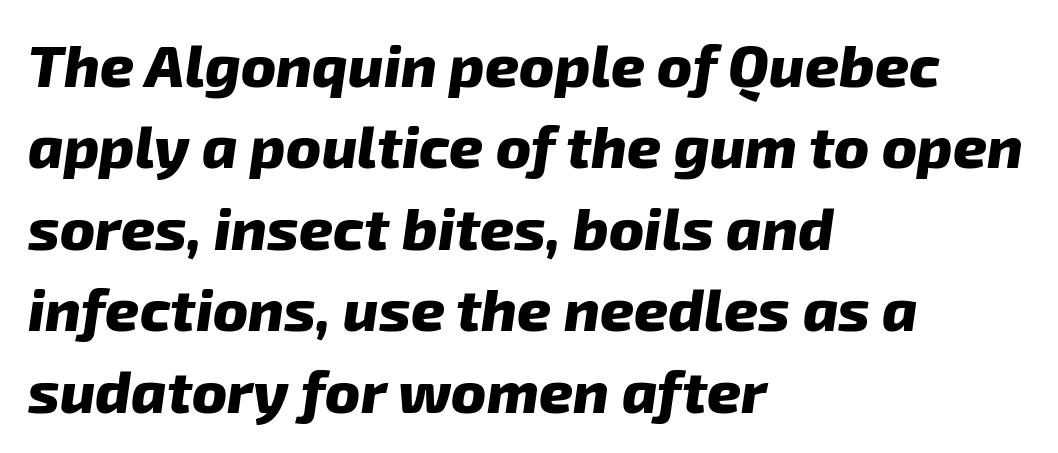
Decoration check: the copy has no underline. Each letter keeps its own natural width here, so spacing adapts to shape. Does extra space separate the letters? No, they use regular spacing. Rows of type keep a routine distance in the vertical direction. Caption: multi-line text, flush left, ragged right. There's an unmistakable incline to the writing here.
